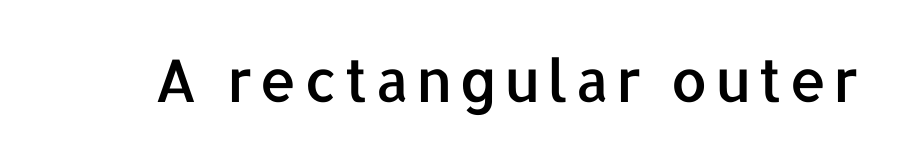
The image shows 59 px sans-serif type, upright; set not underlined; low stroke contrast and a medium x-height.
